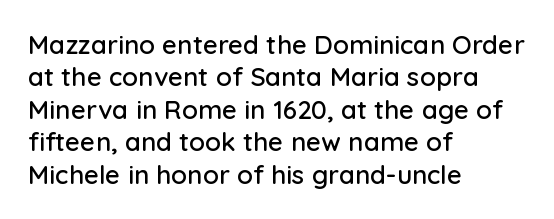
Q: Is the text italic (slanted)? A: No, it is upright.
Q: Is the text underlined? A: No.
Q: How is the paragraph aligned? A: Left-aligned.
Q: Is the spacing between letters normal or unusually wide? A: Normal.
Q: Is the spacing between lines tight, normal or loose? A: Normal.
